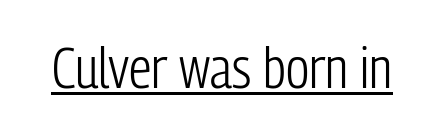
Q: Is the text bold? A: No.
Q: Is the text italic (slanted)? A: No, it is upright.
Q: Is the typeface a serif or a sans-serif typeface? A: Sans-serif.
Q: Is the text underlined? A: Yes.
Q: Is the spacing between letters normal or unusually wide? A: Normal.
Q: Width (condensed, normal, or wide)? A: Condensed.
Q: Stroke contrast? A: Low.
Q: x-height? A: Medium.
Q: Monospaced? A: No.
